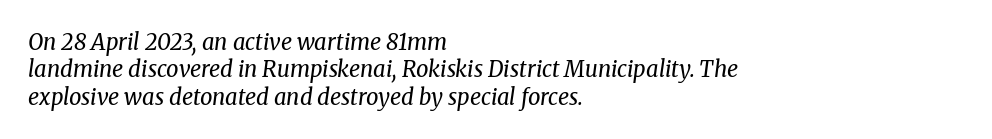
Has an underline been added? It has not. All the whitespace from short lines collects on the right. Each word holds together tightly as a unit, with standard inter-letter gaps. These lines were composed using italics.
